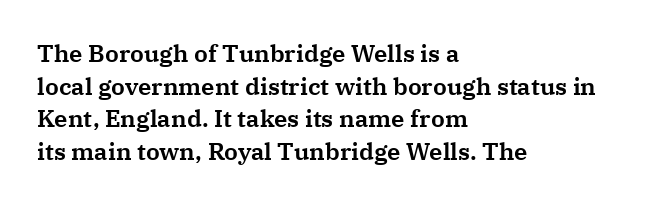
Q: Is the text italic (slanted)? A: No, it is upright.
Q: Is the text underlined? A: No.
Q: How is the paragraph aligned? A: Left-aligned.
Q: Is the spacing between letters normal or unusually wide? A: Normal.
Q: Is the spacing between lines tight, normal or loose? A: Normal.
